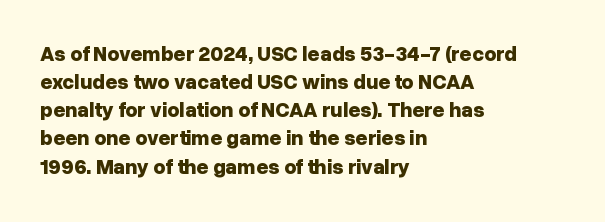
Q: Is the text bold? A: Yes.
Q: Is the text italic (slanted)? A: No, it is upright.
Q: Is the text underlined? A: No.
Q: How is the paragraph aligned? A: Left-aligned.
Q: Is the spacing between letters normal or unusually wide? A: Normal.
Q: Is the spacing between lines tight, normal or loose? A: Normal.
